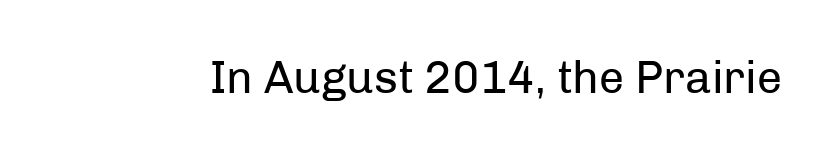
The image shows 45 px regular-weight sans-serif type, upright; set normal letter spacing, not underlined; low stroke contrast and a medium x-height.
